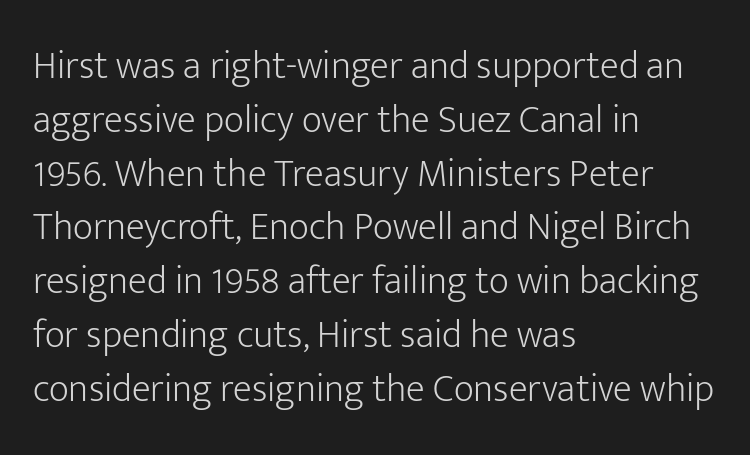
Q: Is the text bold? A: No.
Q: Is the text italic (slanted)? A: No, it is upright.
Q: Is the typeface a serif or a sans-serif typeface? A: Sans-serif.
Q: Is the text underlined? A: No.
Q: How is the paragraph aligned? A: Left-aligned.
Q: Is the spacing between letters normal or unusually wide? A: Normal.
Q: Is the spacing between lines tight, normal or loose? A: Normal.
Q: Width (condensed, normal, or wide)? A: Normal.
Q: Stroke contrast? A: Low.
Q: x-height? A: Medium.
Q: Monospaced? A: No.
